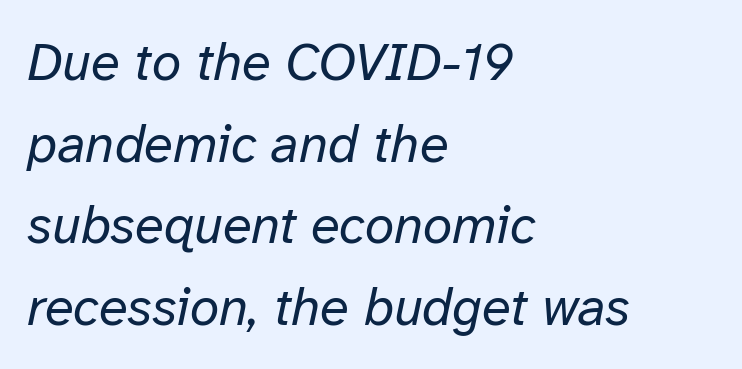
{"italic": "yes", "lean": "right", "slant_degrees": 12, "bold": "no", "weight": "regular", "width": "normal", "stroke_contrast": "low", "x_height": "medium", "monospaced": "no", "underline": "no", "align": "left", "line_spacing": "normal", "line_spacing_ratio": 1.54, "letter_spacing": "normal", "letter_spacing_em": 0.0, "glyph_px": 53}
